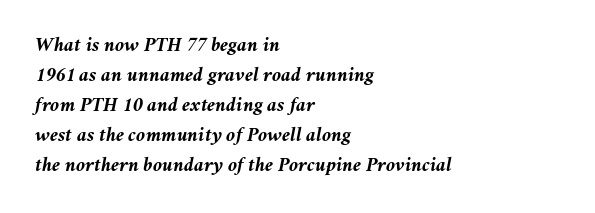
Reading down the block, your eye returns to a fixed left position each line. If you drew a line through each stem, it would be angled. Honestly, the letter spacing is just normal — you wouldn't notice it. What's the leading like? Ordinary, nothing unusual. The foot of each line stays bare and open.
